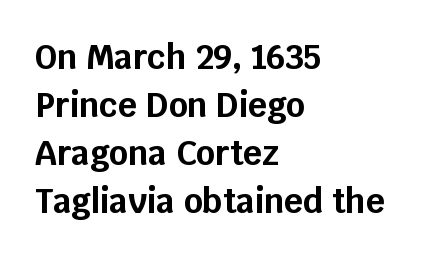
{"serif": "no", "italic": "no", "bold": "yes", "weight": "bold", "width": "normal", "stroke_contrast": "low", "x_height": "large", "monospaced": "no", "underline": "no", "align": "left", "line_spacing": "normal", "line_spacing_ratio": 1.45, "letter_spacing": "normal", "letter_spacing_em": 0.0, "glyph_px": 33}
